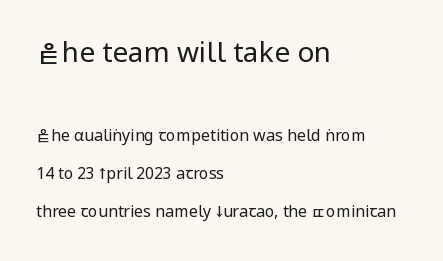
{"serif": "no", "italic": "no", "bold": "no", "weight": "regular", "width": "condensed", "stroke_contrast": "low", "underline": "no", "align": "left", "line_spacing": "loose", "line_spacing_ratio": 2.4, "letter_spacing": "normal", "letter_spacing_em": 0.0, "larger_block": "first", "size_ratio": 1.75, "glyph_px": 28}
